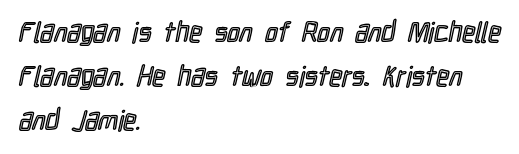
The image shows 28 px condensed type; set left-aligned, normal line spacing (1.58x), normal letter spacing, not underlined; a medium x-height.
